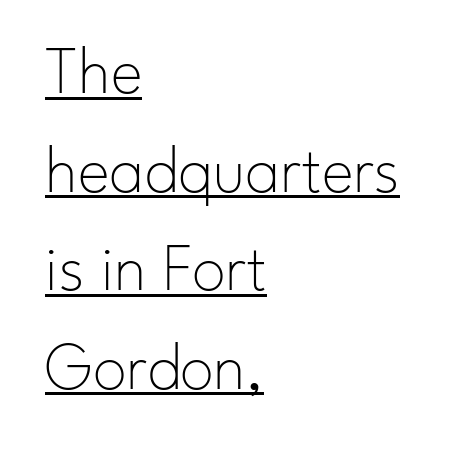
The image shows 68 px thin sans-serif type, upright; set left-aligned, normal line spacing (1.45x), normal letter spacing, underlined; low stroke contrast and a small x-height.
